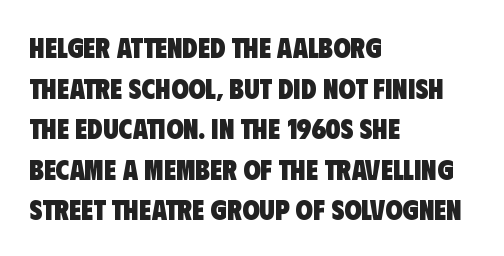
Summary of weight: heavy, a full bold. Baseline-to-baseline distance is the conventional proportion of letter height. A clean baseline with only descenders dipping below it. Nobody touched the tracking dial on this one. This sample has the flowing, uneven cadence of proportional lettering. Is the block centered? No — it sits flush against the left margin.
